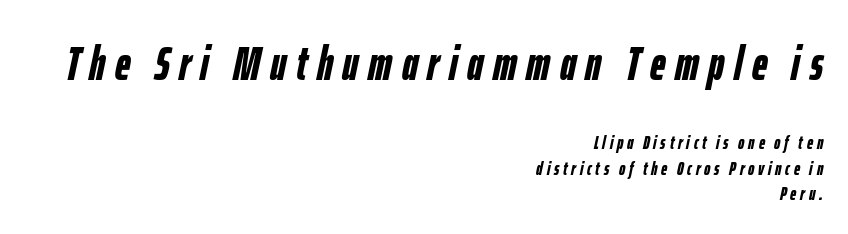
The image shows 48 px semibold, condensed type, italic (leaning right); set right-aligned, normal line spacing (1.33x), unusually wide letter spacing (+0.2 em), not underlined; the first (top) block is 2.53x larger; low stroke contrast and a medium x-height.
